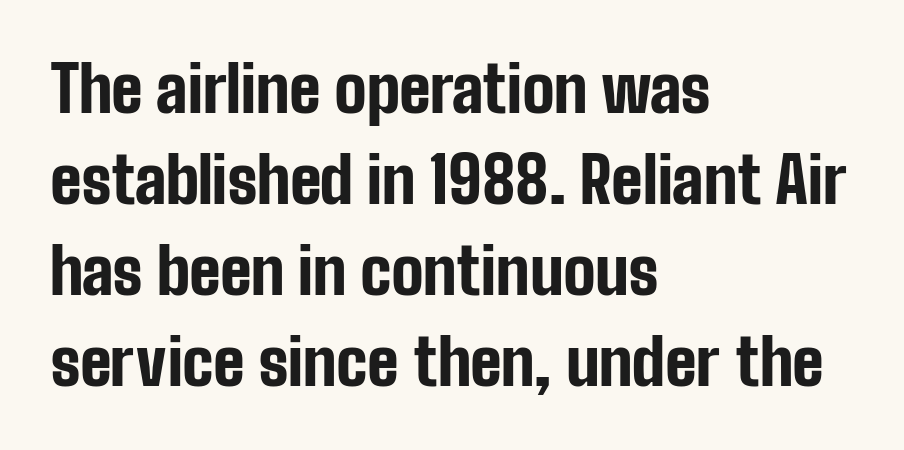
Q: Is the text bold? A: Yes.
Q: Is the text italic (slanted)? A: No, it is upright.
Q: Is the typeface a serif or a sans-serif typeface? A: Sans-serif.
Q: Is the text underlined? A: No.
Q: How is the paragraph aligned? A: Left-aligned.
Q: Is the spacing between letters normal or unusually wide? A: Normal.
Q: Is the spacing between lines tight, normal or loose? A: Normal.
Q: Width (condensed, normal, or wide)? A: Condensed.
Q: Stroke contrast? A: Low.
Q: x-height? A: Medium.
Q: Monospaced? A: No.
